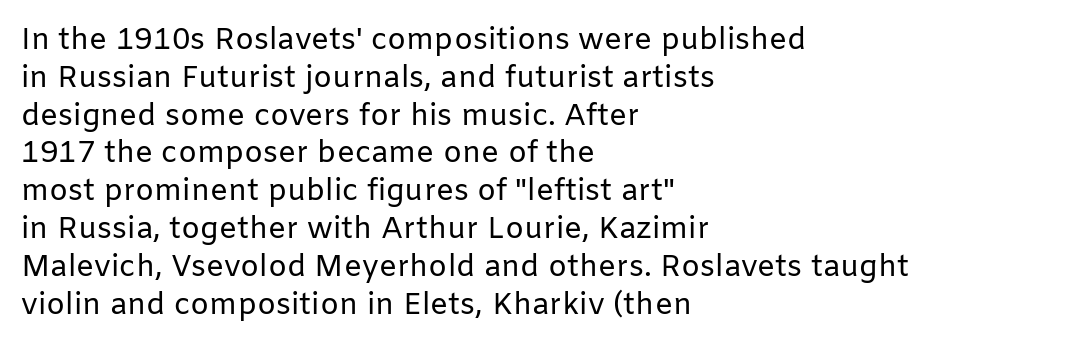
Q: Is the text bold? A: No.
Q: Is the text italic (slanted)? A: No, it is upright.
Q: Is the typeface a serif or a sans-serif typeface? A: Sans-serif.
Q: Is the text underlined? A: No.
Q: How is the paragraph aligned? A: Left-aligned.
Q: Is the spacing between letters normal or unusually wide? A: Normal.
Q: Is the spacing between lines tight, normal or loose? A: Normal.
Q: Width (condensed, normal, or wide)? A: Normal.
Q: Stroke contrast? A: Low.
Q: x-height? A: Medium.
Q: Monospaced? A: No.
